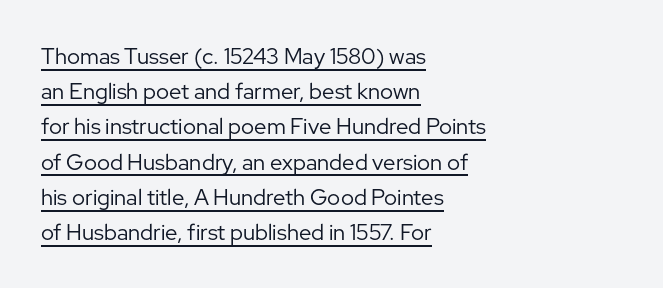
Q: Is the text bold? A: No.
Q: Is the text italic (slanted)? A: No, it is upright.
Q: Is the text underlined? A: Yes.
Q: How is the paragraph aligned? A: Left-aligned.
Q: Is the spacing between letters normal or unusually wide? A: Normal.
Q: Is the spacing between lines tight, normal or loose? A: Normal.
